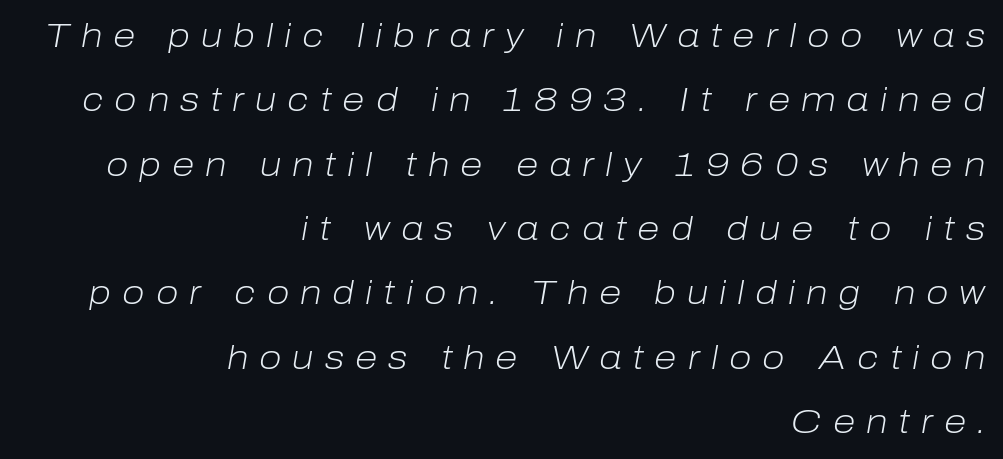
Q: Is the text bold? A: No.
Q: Is the text italic (slanted)? A: Yes, it leans right by about 10 degrees.
Q: Is the text underlined? A: No.
Q: How is the paragraph aligned? A: Right-aligned.
Q: Is the spacing between letters normal or unusually wide? A: Unusually wide.
Q: Is the spacing between lines tight, normal or loose? A: Loose.
Q: Width (condensed, normal, or wide)? A: Normal.
Q: Stroke contrast? A: Low.
Q: x-height? A: Medium.
Q: Monospaced? A: No.
